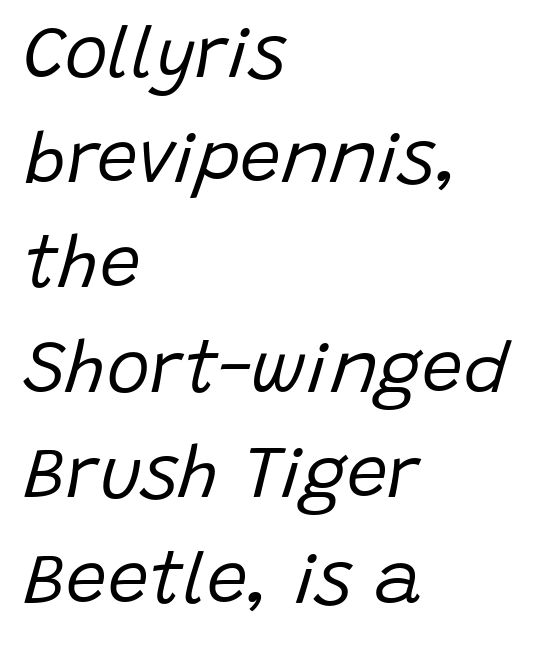
The image shows 73 px regular-weight type, italic (leaning right); set left-aligned, normal line spacing (1.44x), normal letter spacing, not underlined; low stroke contrast and a large x-height.
